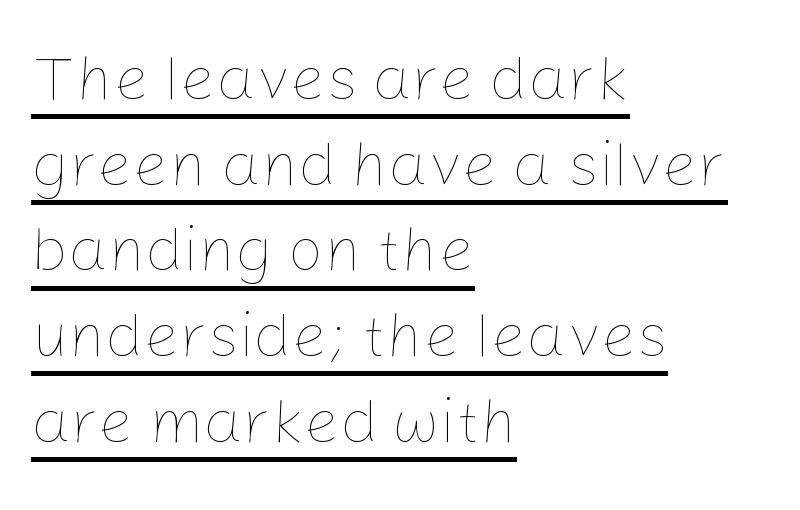
You could not count columns in this text — the font is proportionally spaced. Vertical stems look standard width or narrower in stroke. The tracking reads as untouched default to a designer's eye. A typesetter would call this leading conventional body-copy spacing.
